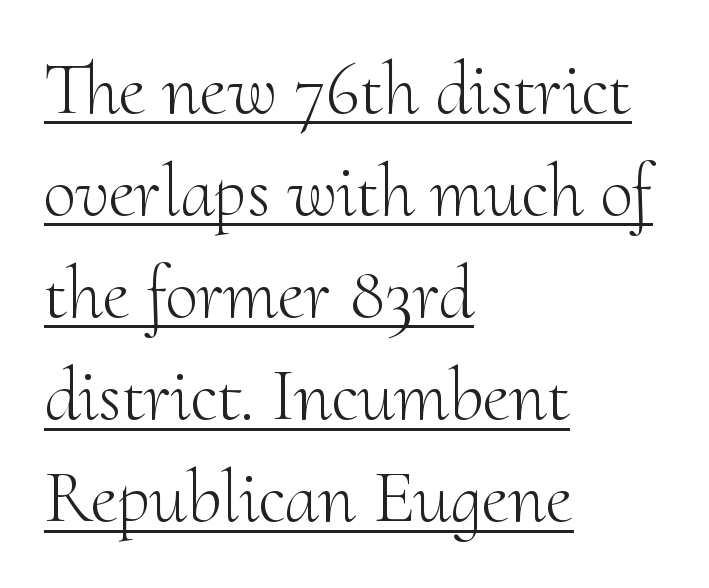
Q: Is the text bold? A: No.
Q: Is the text italic (slanted)? A: No, it is upright.
Q: Is the typeface a serif or a sans-serif typeface? A: Serif.
Q: Is the text underlined? A: Yes.
Q: How is the paragraph aligned? A: Left-aligned.
Q: Is the spacing between letters normal or unusually wide? A: Normal.
Q: Is the spacing between lines tight, normal or loose? A: Normal.
Q: Width (condensed, normal, or wide)? A: Normal.
Q: Stroke contrast? A: Medium.
Q: x-height? A: Small.
Q: Monospaced? A: No.
